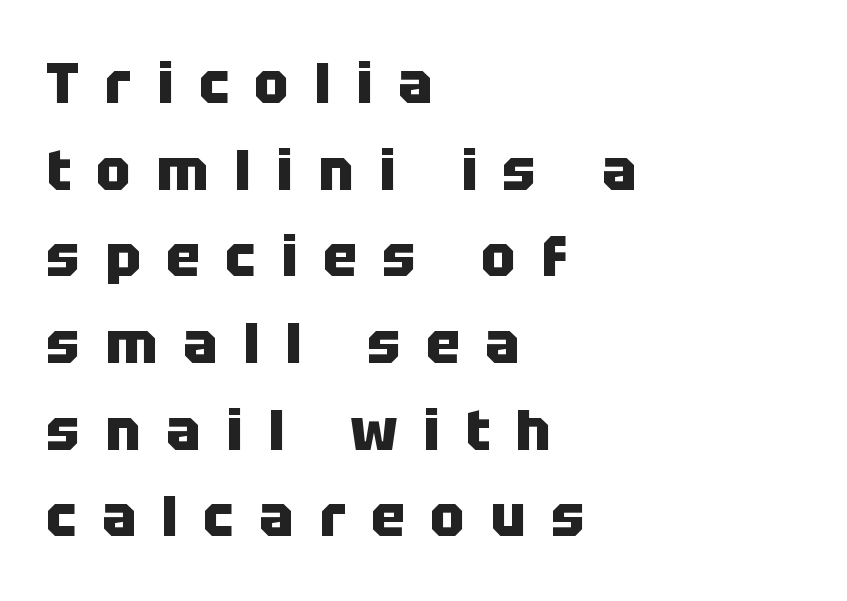
{"serif": "no", "italic": "no", "bold": "yes", "weight": "heavy", "width": "normal", "stroke_contrast": "low", "x_height": "large", "monospaced": "no", "underline": "no", "align": "left", "line_spacing": "normal", "line_spacing_ratio": 1.52, "letter_spacing": "wide", "letter_spacing_em": 0.45, "glyph_px": 57}
